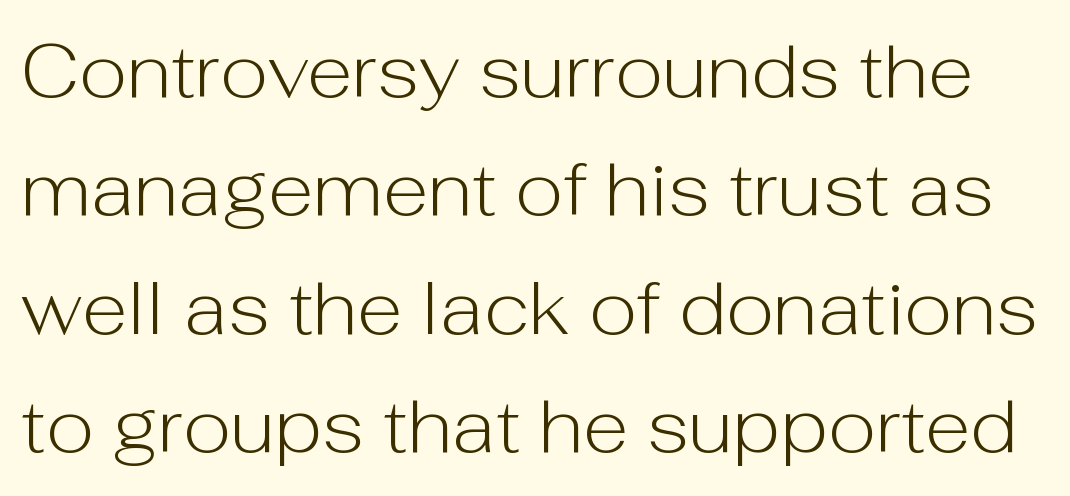
Proportional: the letters do not fall into vertical columns. Caption: face not bold, strokes unweighted. Horizontal bands of white between lines are of average thickness. A typesetter would label this face a sans.
